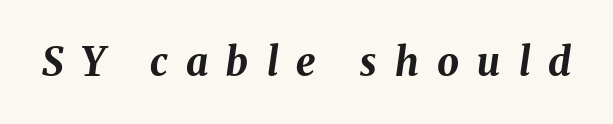
Nobody drew a line under any word here. Does the weight exceed regular? Yes, all the way to bold. The letters advance in unequal steps, a hallmark of proportional type. Tracking here is generous; glyphs stand well apart from one another. Quick note: italic.
